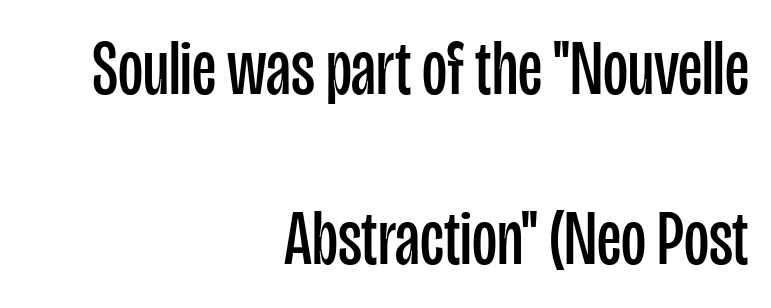
The image shows 77 px regular-weight, condensed sans-serif type, upright; set right-aligned, loose line spacing (2.21x), normal letter spacing, not underlined; low stroke contrast and a large x-height.
